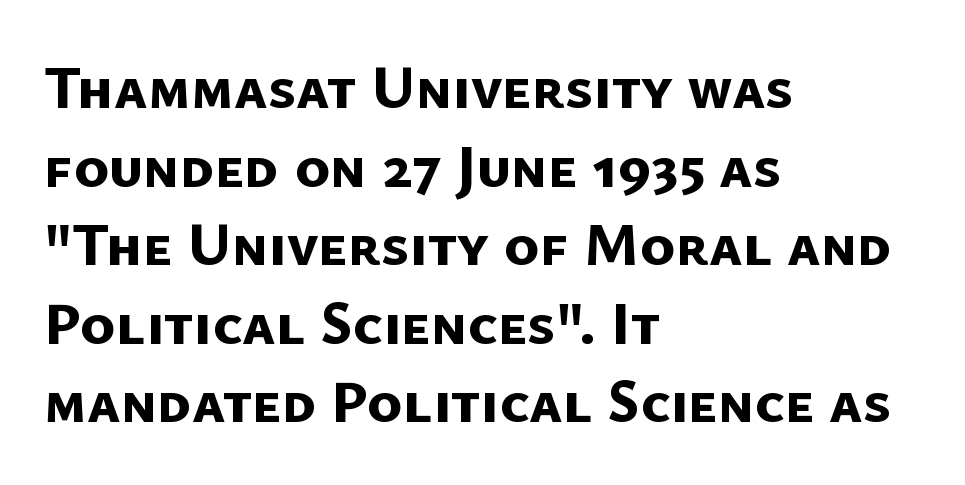
Q: Is the text bold? A: Yes.
Q: Is the typeface a serif or a sans-serif typeface? A: Sans-serif.
Q: Is the text underlined? A: No.
Q: How is the paragraph aligned? A: Left-aligned.
Q: Is the spacing between letters normal or unusually wide? A: Normal.
Q: Is the spacing between lines tight, normal or loose? A: Normal.
Q: Width (condensed, normal, or wide)? A: Normal.
Q: Stroke contrast? A: Low.
Q: x-height? A: Medium.
Q: Monospaced? A: No.
